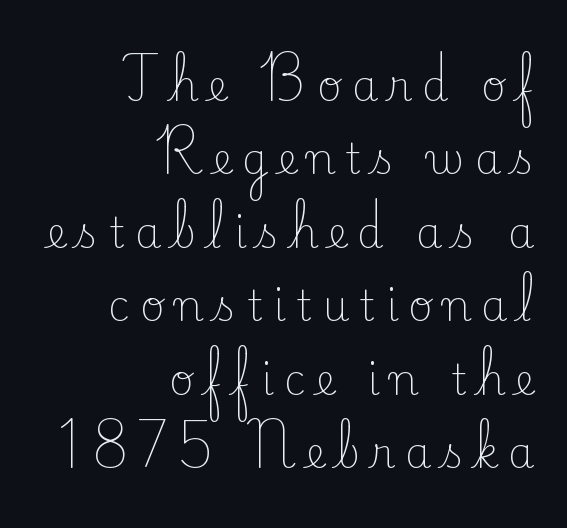
{"serif": "yes", "italic": "no", "bold": "no", "weight": "light", "width": "normal", "stroke_contrast": "low", "x_height": "small", "monospaced": "no", "underline": "no", "align": "right", "line_spacing_ratio": 1.75, "letter_spacing": "wide", "letter_spacing_em": 0.24, "glyph_px": 42}
